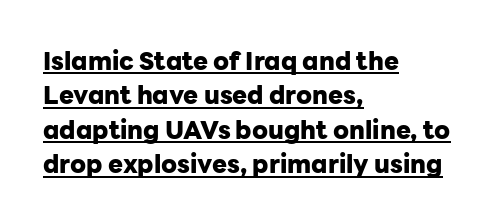
The image shows 25 px bold type, upright; set left-aligned, normal line spacing (1.38x), normal letter spacing, underlined.
